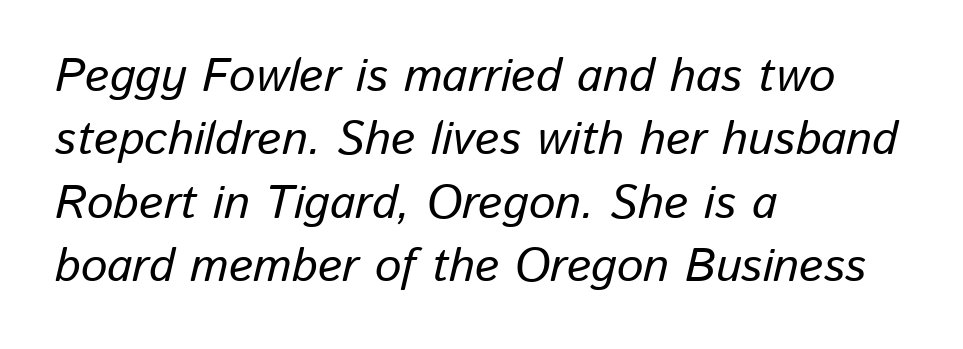
{"italic": "yes", "lean": "right", "slant_degrees": 13, "width": "normal", "stroke_contrast": "low", "x_height": "medium", "monospaced": "no", "underline": "no", "align": "left", "line_spacing": "normal", "line_spacing_ratio": 1.35, "letter_spacing": "normal", "letter_spacing_em": 0.0, "glyph_px": 47}
